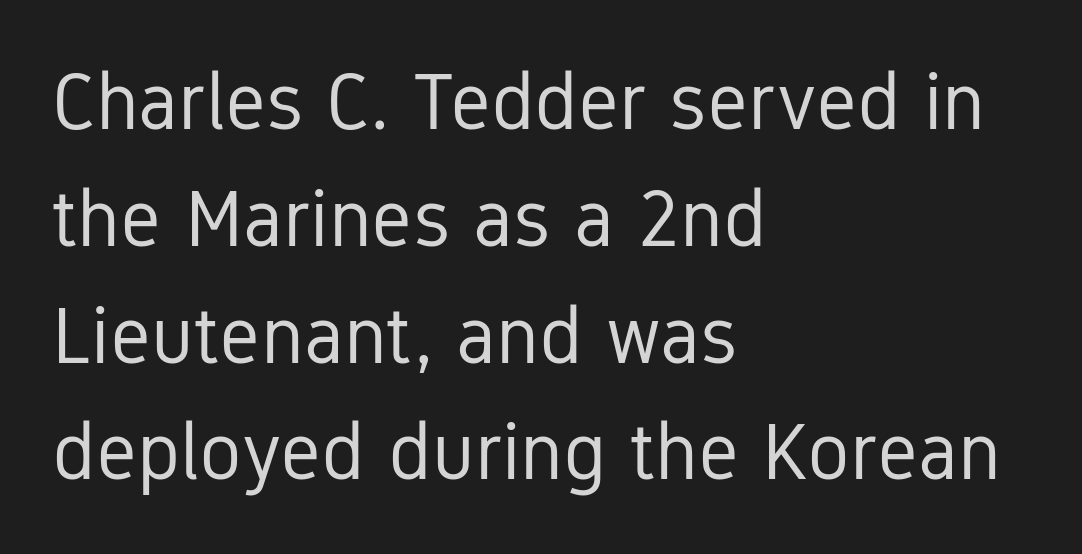
Q: Is the text bold? A: No.
Q: Is the text italic (slanted)? A: No, it is upright.
Q: Is the typeface a serif or a sans-serif typeface? A: Sans-serif.
Q: Is the text underlined? A: No.
Q: How is the paragraph aligned? A: Left-aligned.
Q: Is the spacing between letters normal or unusually wide? A: Normal.
Q: Is the spacing between lines tight, normal or loose? A: Normal.
Q: Width (condensed, normal, or wide)? A: Condensed.
Q: Stroke contrast? A: Low.
Q: x-height? A: Medium.
Q: Monospaced? A: No.
